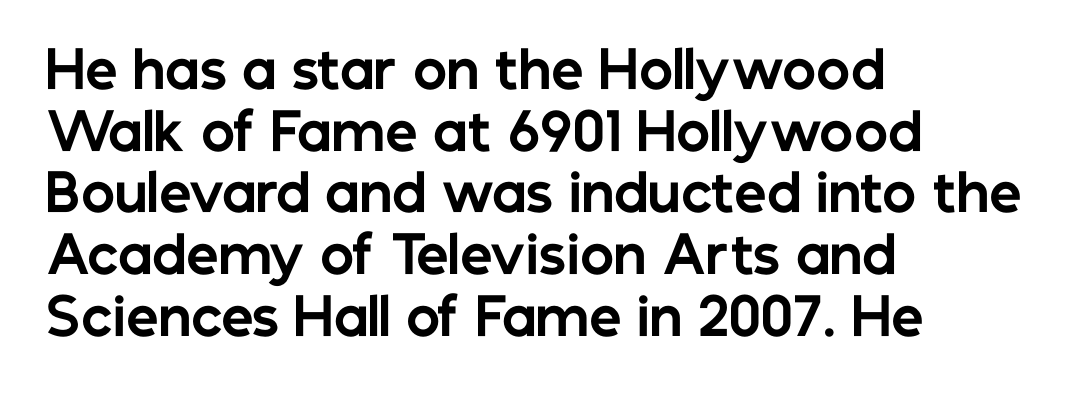
The image shows 51 px bold sans-serif type, upright; set left-aligned, line spacing 1.21x, normal letter spacing, not underlined; low stroke contrast and a medium x-height.
